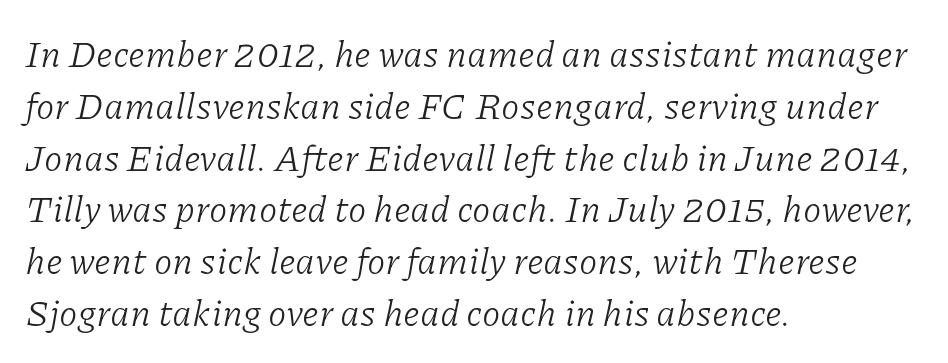
{"serif": "yes", "italic": "yes", "lean": "right", "slant_degrees": 11, "bold": "no", "weight": "light", "width": "normal", "stroke_contrast": "low", "x_height": "medium", "monospaced": "no", "underline": "no", "align": "left", "line_spacing": "normal", "line_spacing_ratio": 1.4, "letter_spacing": "normal", "letter_spacing_em": 0.0, "glyph_px": 37}
